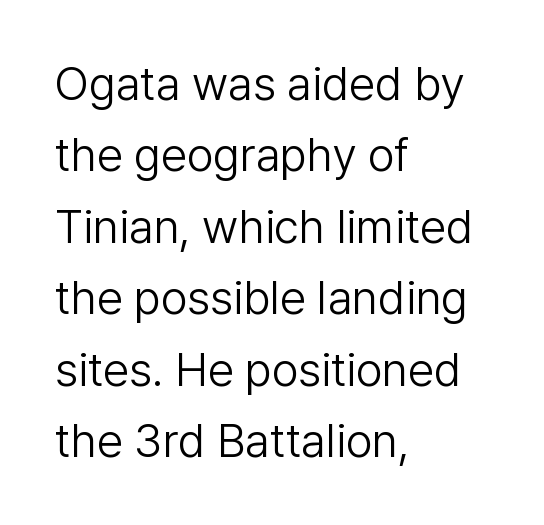
Q: Is the text bold? A: No.
Q: Is the text italic (slanted)? A: No, it is upright.
Q: Is the typeface a serif or a sans-serif typeface? A: Sans-serif.
Q: Is the text underlined? A: No.
Q: How is the paragraph aligned? A: Left-aligned.
Q: Is the spacing between letters normal or unusually wide? A: Normal.
Q: Is the spacing between lines tight, normal or loose? A: Normal.
Q: Width (condensed, normal, or wide)? A: Normal.
Q: Stroke contrast? A: Low.
Q: x-height? A: Medium.
Q: Monospaced? A: No.
